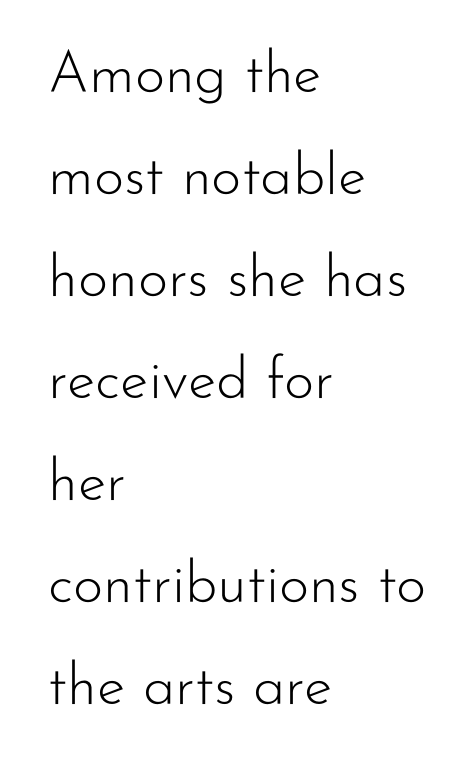
A typesetter would label this face a sans. This is roman type, the default non-slanted kind. This rendering uses left alignment, leaving the right contour irregular. Letters have the restrained weight of plain body copy at most. Character widths vary here, with narrow letters taking less room than wide ones. The glyphs are unaccompanied by any horizontal stroke below them.
